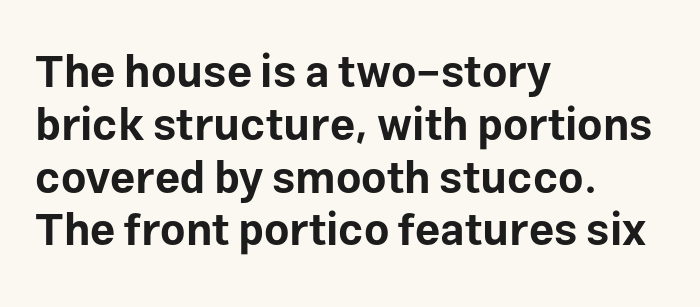
{"serif": "no", "italic": "no", "bold": "yes", "weight": "bold", "width": "normal", "stroke_contrast": "low", "x_height": "medium", "monospaced": "no", "underline": "no", "align": "left", "line_spacing_ratio": 1.2, "letter_spacing": "normal", "letter_spacing_em": 0.0, "glyph_px": 44}
